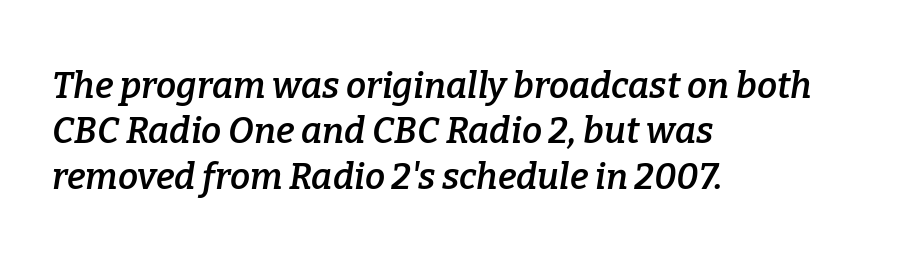
The compositor pushed each line to the left boundary. Letters rest on an invisible, unmarked baseline. Small tapered or slab feet sit at the stroke ends, so this counts as serif. Vertically, the passage feels balanced, rows spaced as you'd expect. Each letter keeps its own natural width here, so spacing adapts to shape. Notice how the stems are inclined rather than vertical — that's the hallmark of italics.
